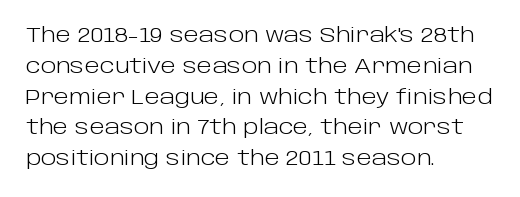
{"italic": "no", "bold": "no", "underline": "no", "align": "left", "line_spacing": "normal", "line_spacing_ratio": 1.54, "letter_spacing": "normal", "letter_spacing_em": 0.0, "glyph_px": 20}
